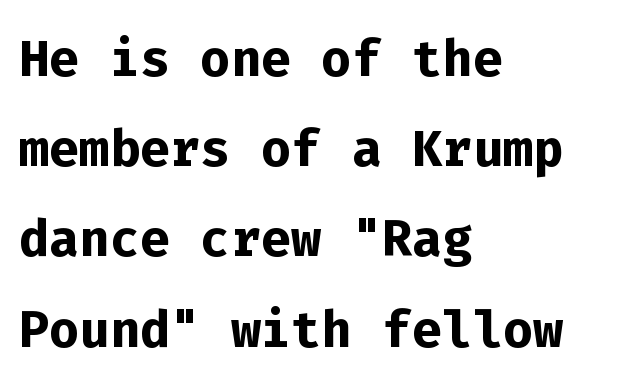
Q: Is the text bold? A: Yes.
Q: Is the text italic (slanted)? A: No, it is upright.
Q: Is the typeface a serif or a sans-serif typeface? A: Sans-serif.
Q: Is the text underlined? A: No.
Q: How is the paragraph aligned? A: Left-aligned.
Q: Is the spacing between letters normal or unusually wide? A: Normal.
Q: Is the spacing between lines tight, normal or loose? A: Normal.
Q: Width (condensed, normal, or wide)? A: Normal.
Q: Stroke contrast? A: Low.
Q: x-height? A: Medium.
Q: Monospaced? A: Yes.
